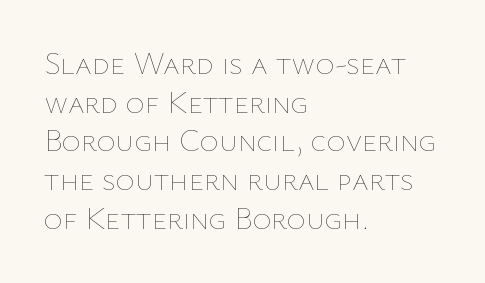
Q: Is the text bold? A: No.
Q: Is the text italic (slanted)? A: No, it is upright.
Q: Is the text underlined? A: No.
Q: How is the paragraph aligned? A: Left-aligned.
Q: Is the spacing between letters normal or unusually wide? A: Normal.
Q: Width (condensed, normal, or wide)? A: Normal.
Q: Stroke contrast? A: Low.
Q: x-height? A: Medium.
Q: Monospaced? A: No.
